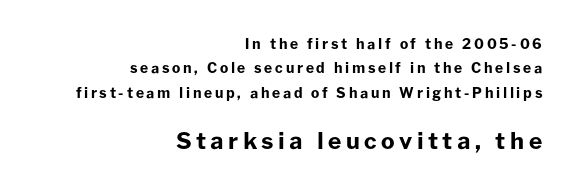
{"italic": "no", "bold": "yes", "underline": "no", "align": "right", "line_spacing_ratio": 1.75, "larger_block": "second", "size_ratio": 1.64, "glyph_px": 23}
